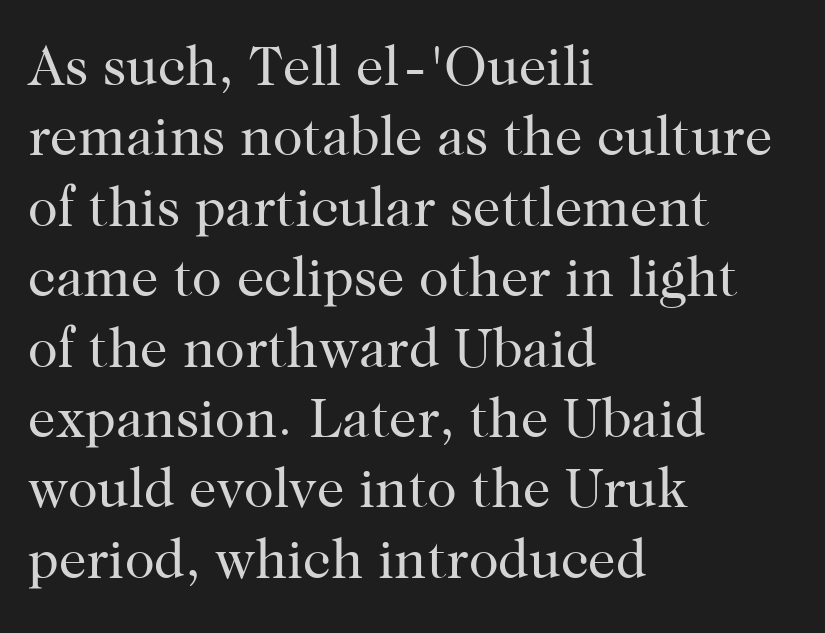
Q: Is the text bold? A: No.
Q: Is the text italic (slanted)? A: No, it is upright.
Q: Is the typeface a serif or a sans-serif typeface? A: Serif.
Q: Is the text underlined? A: No.
Q: How is the paragraph aligned? A: Left-aligned.
Q: Is the spacing between letters normal or unusually wide? A: Normal.
Q: Is the spacing between lines tight, normal or loose? A: Normal.
Q: Width (condensed, normal, or wide)? A: Normal.
Q: Stroke contrast? A: High.
Q: x-height? A: Medium.
Q: Monospaced? A: No.
